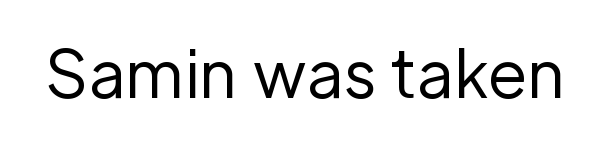
Q: Is the text bold? A: No.
Q: Is the text italic (slanted)? A: No, it is upright.
Q: Is the typeface a serif or a sans-serif typeface? A: Sans-serif.
Q: Is the text underlined? A: No.
Q: Is the spacing between letters normal or unusually wide? A: Normal.
Q: Width (condensed, normal, or wide)? A: Normal.
Q: Stroke contrast? A: Low.
Q: x-height? A: Medium.
Q: Monospaced? A: No.
